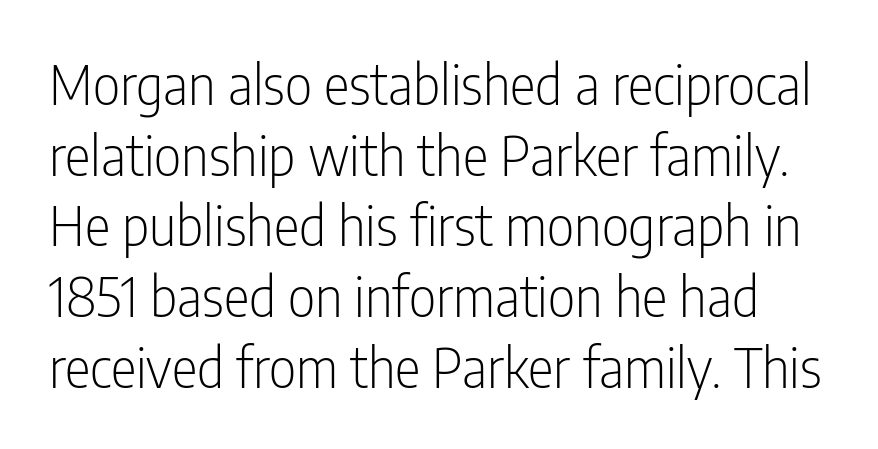
Q: Is the text bold? A: No.
Q: Is the text italic (slanted)? A: No, it is upright.
Q: Is the typeface a serif or a sans-serif typeface? A: Sans-serif.
Q: Is the text underlined? A: No.
Q: Is the spacing between letters normal or unusually wide? A: Normal.
Q: Is the spacing between lines tight, normal or loose? A: Normal.
Q: Width (condensed, normal, or wide)? A: Condensed.
Q: Stroke contrast? A: Low.
Q: x-height? A: Medium.
Q: Monospaced? A: No.
